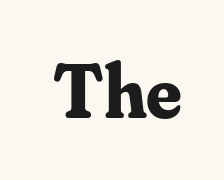
Q: Is the text bold? A: Yes.
Q: Is the text italic (slanted)? A: No, it is upright.
Q: Is the typeface a serif or a sans-serif typeface? A: Serif.
Q: Is the text underlined? A: No.
Q: Is the spacing between letters normal or unusually wide? A: Normal.
Q: Width (condensed, normal, or wide)? A: Normal.
Q: Stroke contrast? A: Medium.
Q: x-height? A: Small.
Q: Monospaced? A: No.
